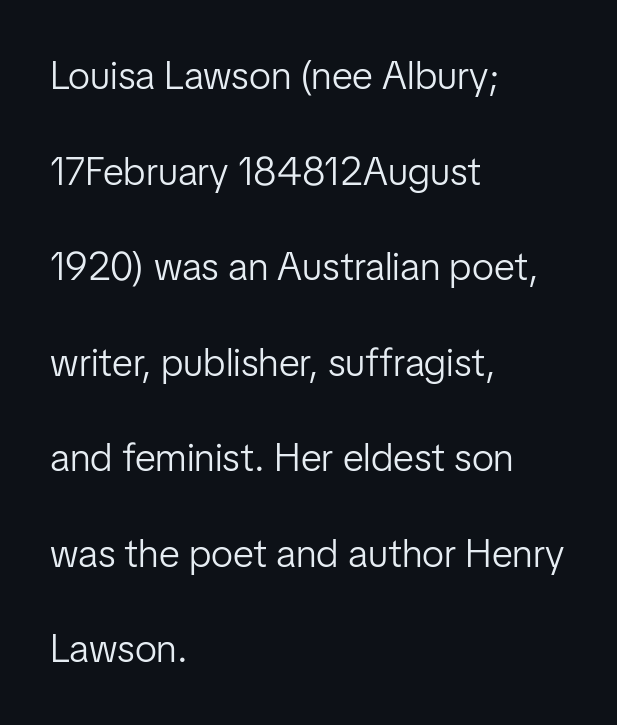
The image shows 39 px light sans-serif type, upright; set left-aligned, loose line spacing (2.45x), normal letter spacing, not underlined; low stroke contrast and a medium x-height.
